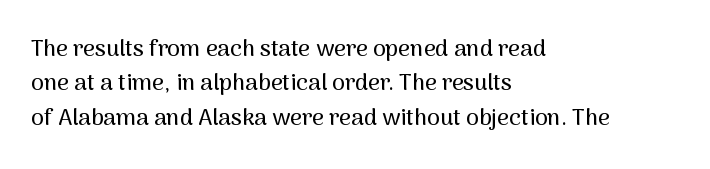
The image shows 23 px text type, upright; set left-aligned, normal line spacing (1.49x), normal letter spacing, not underlined.
